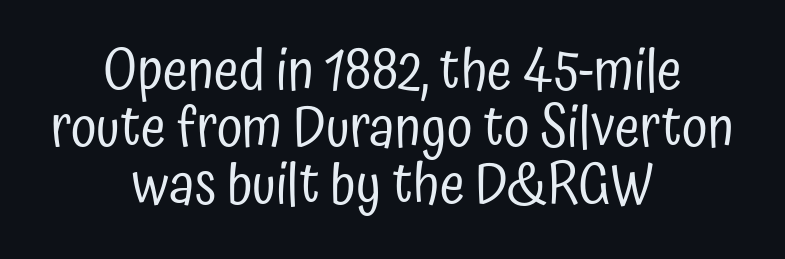
Varying glyph widths throughout — classic text-font behaviour. In terms of letterform style, serifs are entirely absent. The zone under the glyphs is completely vacant. The letterforms sit shoulder to shoulder at normal distance. Ordinary non-slanted type is in use.
